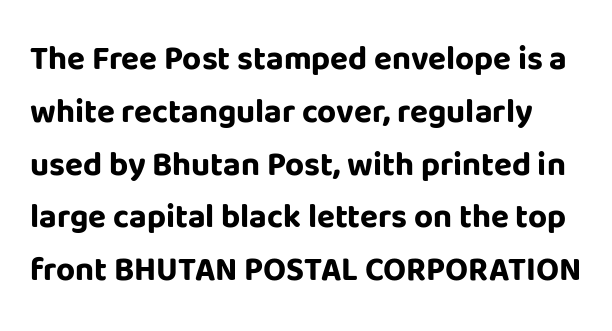
The axis of the letterforms is exactly vertical. Unmarked baselines from the first word to the last. What stands out about the letter spacing? Nothing — it is the standard amount. The rendering uses natural spacing where letterforms have individual widths.
